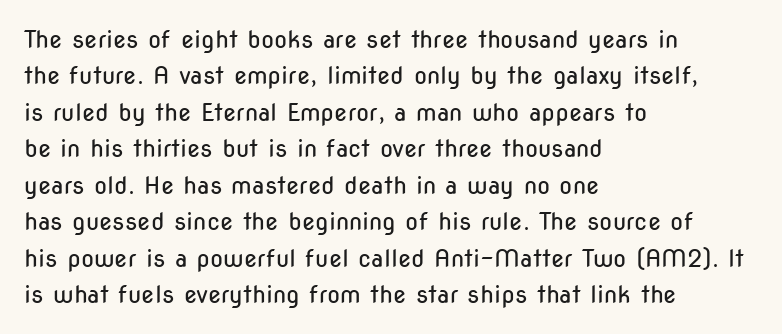
The foot of each line stays bare and open. These lines stack with their left ends in a neat column. Italic: no, the glyphs are upright roman. These lines sit exactly where default settings would place them.
